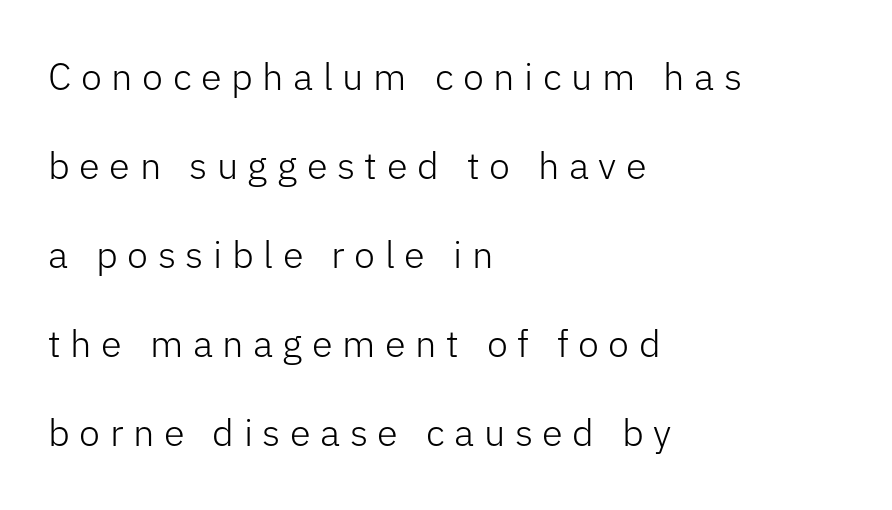
The passage shown stacks its lines with a broad gap. Nobody drew a line under any word here. Line beginnings align vertically; line endings do not. Is there any slant? The stems are plumb.
